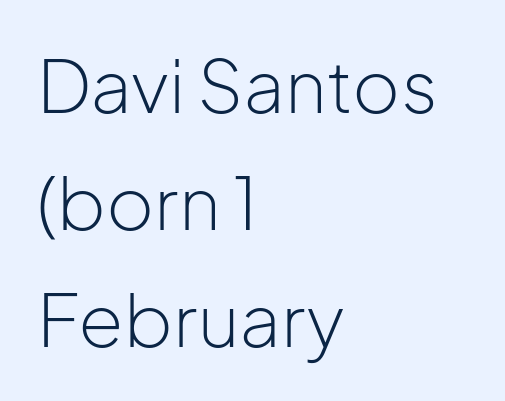
{"serif": "no", "italic": "no", "bold": "no", "weight": "light", "width": "normal", "stroke_contrast": "low", "x_height": "medium", "monospaced": "no", "underline": "no", "align": "left", "line_spacing": "normal", "line_spacing_ratio": 1.6, "letter_spacing": "normal", "letter_spacing_em": 0.0, "glyph_px": 73}
